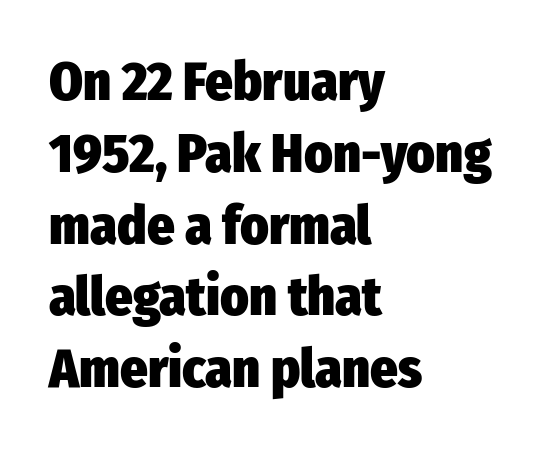
The image shows 54 px heavy, condensed sans-serif type, upright; set left-aligned, normal line spacing (1.33x), normal letter spacing, not underlined; low stroke contrast and a medium x-height.
